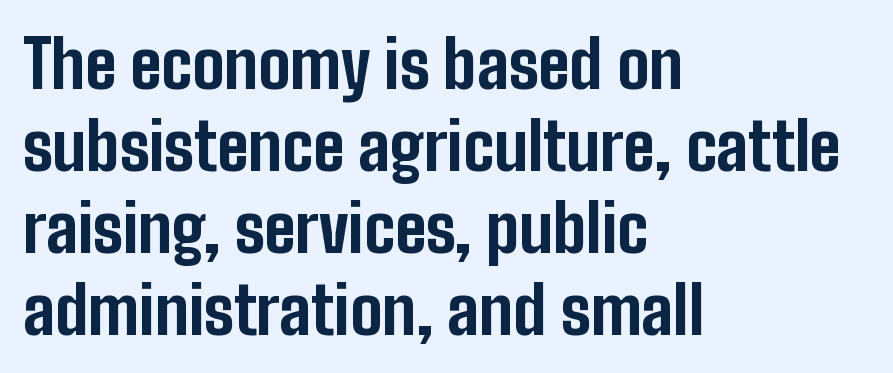
The image shows 66 px bold, condensed sans-serif type, upright; set left-aligned, line spacing 1.24x, normal letter spacing, not underlined; low stroke contrast and a medium x-height.
